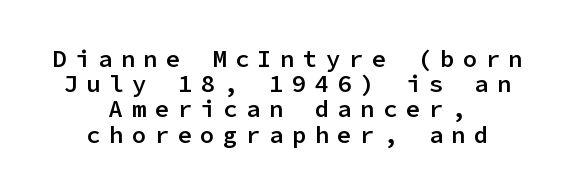
{"italic": "no", "bold": "semi", "underline": "no", "align": "center", "line_spacing": "tight", "line_spacing_ratio": 1.05, "letter_spacing": "wide", "letter_spacing_em": 0.35, "glyph_px": 24}
